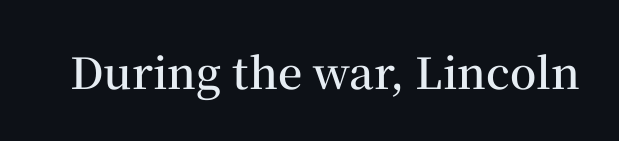
The image shows 43 px semibold serif type, upright; set normal letter spacing, not underlined; medium stroke contrast and a medium x-height.
